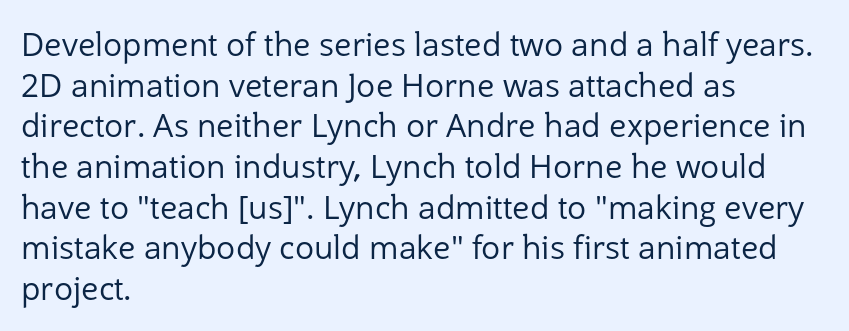
Do the letters lean? They stand straight. These lines are set flush left with a ragged right edge. The typeface has the unassuming heft of standard copy or less. The baseline area is clear. Tracking value appears to be zero — textbook default spacing.
